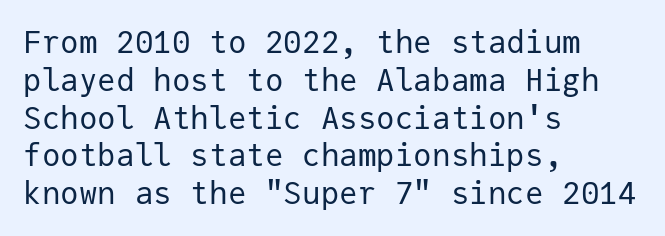
Casual observation: everything's shoved over to the left. Compared with typical body copy, the letter spacing here is the same. The space beneath each line is pristine and unruled. The rendering uses typewriter-style spacing with identical character cells. A light-to-regular cut is what we see here. Letterform terminals end flat and unadorned throughout the passage.
